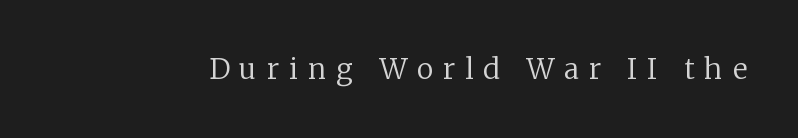
The image shows 28 px regular-weight serif type, upright; set unusually wide letter spacing (+0.36 em), not underlined; low stroke contrast and a medium x-height.
